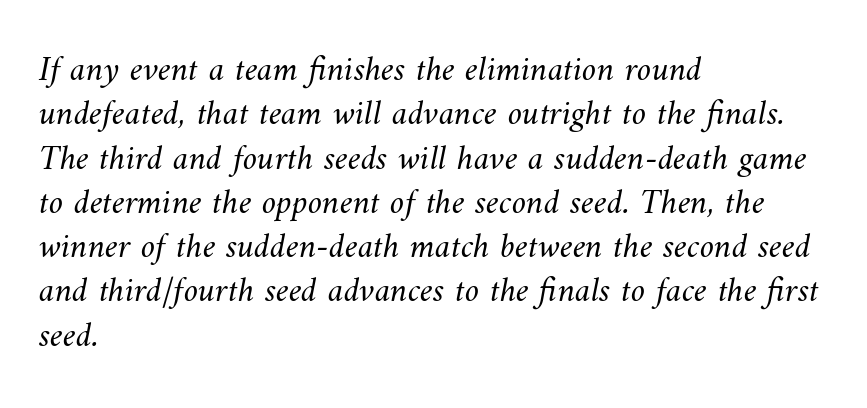
Q: Is the text bold? A: No.
Q: Is the text underlined? A: No.
Q: How is the paragraph aligned? A: Left-aligned.
Q: Is the spacing between letters normal or unusually wide? A: Normal.
Q: Width (condensed, normal, or wide)? A: Normal.
Q: Stroke contrast? A: Medium.
Q: x-height? A: Small.
Q: Monospaced? A: No.
